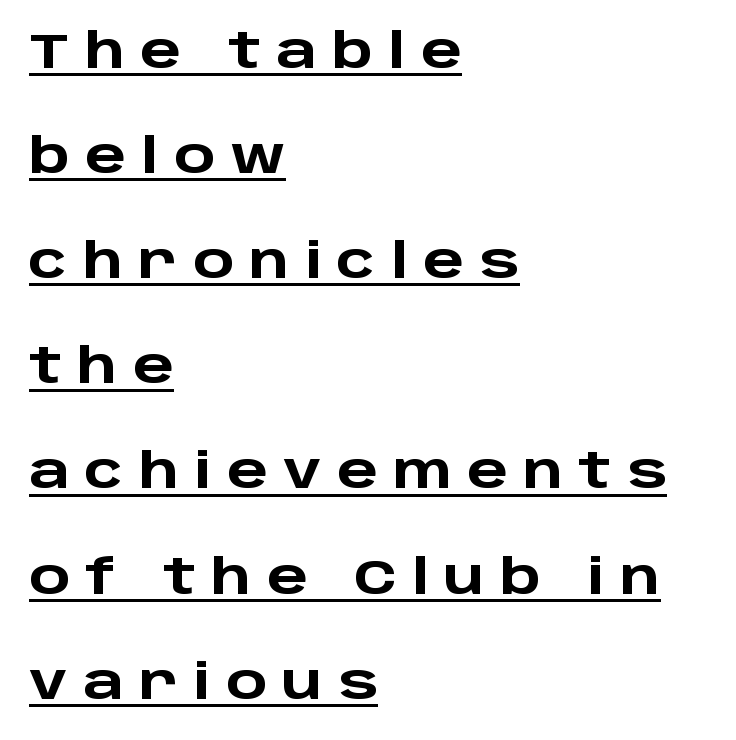
The image shows 48 px heavy, wide sans-serif type, upright; set left-aligned, loose line spacing (2.19x), unusually wide letter spacing (+0.32 em), underlined; low stroke contrast and a large x-height.
